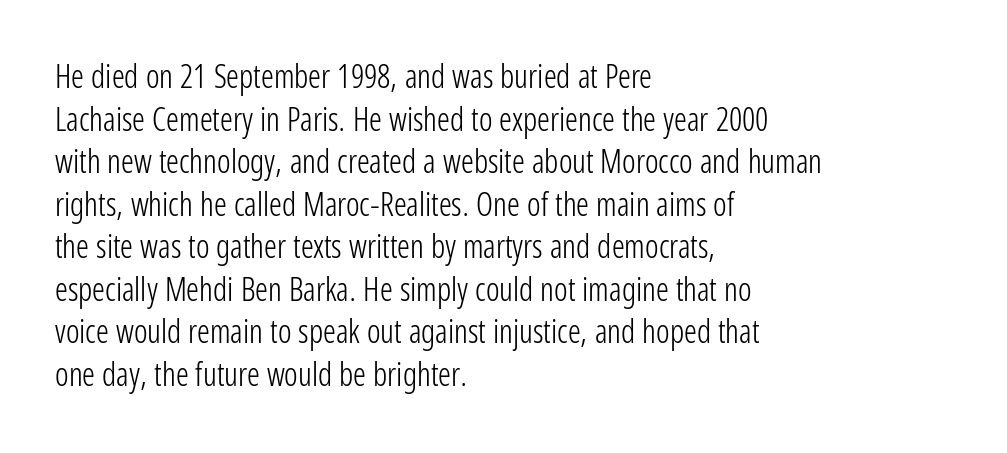
The image shows 32 px light, condensed sans-serif type, upright; set left-aligned, normal line spacing (1.33x), normal letter spacing, not underlined; low stroke contrast and a medium x-height.
